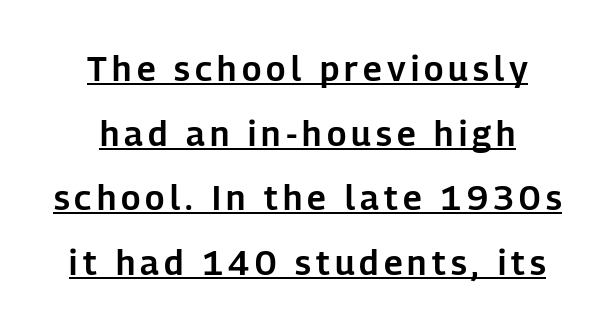
The image shows 34 px sans-serif type, upright; set centered, loose line spacing (1.9x), underlined; low stroke contrast and a medium x-height.
